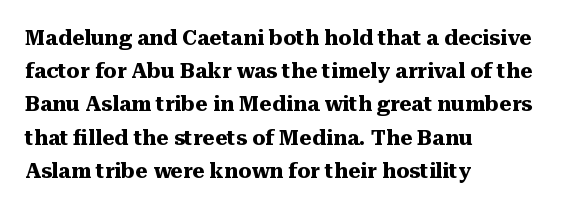
The image shows 21 px bold type, upright; set left-aligned, normal line spacing (1.58x), normal letter spacing, not underlined.
